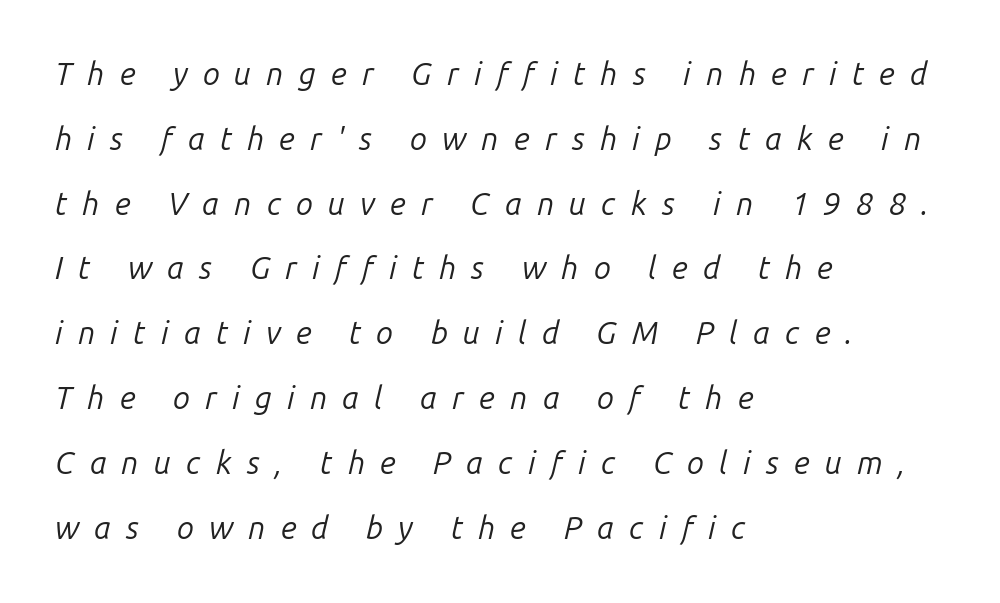
Baseline-to-baseline distance is far greater than the letter height. Alignment: flush left. The passage shown has open, widely tracked lettering throughout. The strokes are not fattened; the text isn't bold. The axis of the letterforms is tilted away from vertical.
